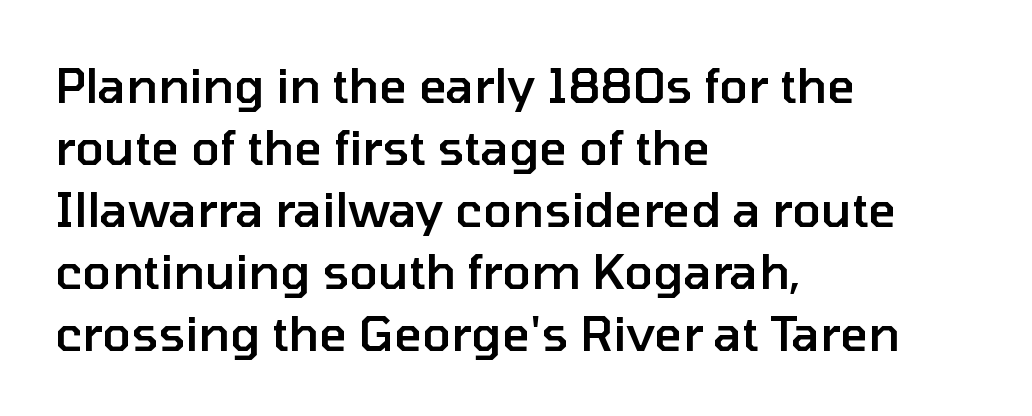
{"serif": "no", "italic": "no", "bold": "semi", "weight": "semibold", "width": "normal", "stroke_contrast": "low", "x_height": "medium", "monospaced": "no", "underline": "no", "align": "left", "line_spacing": "normal", "line_spacing_ratio": 1.29, "letter_spacing": "normal", "letter_spacing_em": 0.0, "glyph_px": 48}
